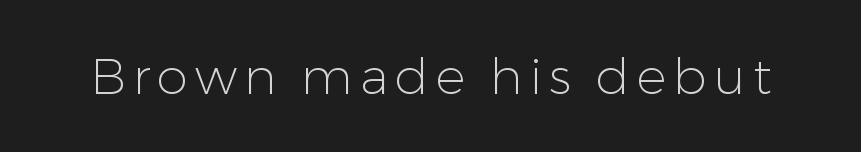
{"serif": "no", "italic": "no", "bold": "no", "weight": "light", "width": "normal", "stroke_contrast": "low", "x_height": "medium", "monospaced": "no", "underline": "no", "glyph_px": 50}
